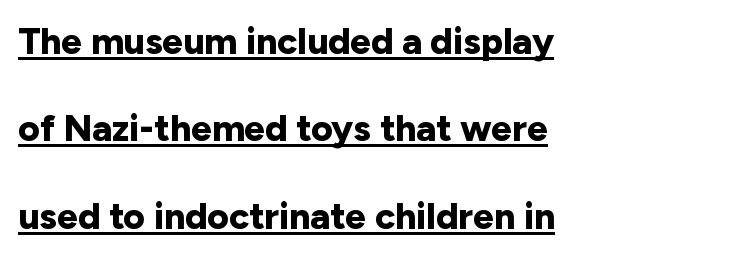
You'd pick this weight for a headline — it's a proper bold. Letterform terminals end flat and unadorned throughout the passage. This sample carries an underscore along the baseline area. One-word summary of the alignment: left. Tracking value appears to be zero — textbook default spacing.
